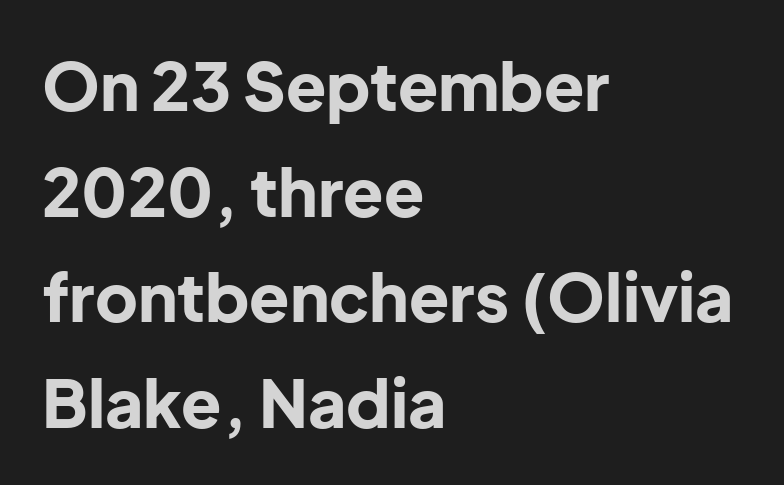
Q: Is the text bold? A: Yes.
Q: Is the text italic (slanted)? A: No, it is upright.
Q: Is the typeface a serif or a sans-serif typeface? A: Sans-serif.
Q: Is the text underlined? A: No.
Q: How is the paragraph aligned? A: Left-aligned.
Q: Is the spacing between letters normal or unusually wide? A: Normal.
Q: Is the spacing between lines tight, normal or loose? A: Normal.
Q: Width (condensed, normal, or wide)? A: Normal.
Q: Stroke contrast? A: Low.
Q: x-height? A: Medium.
Q: Monospaced? A: No.
